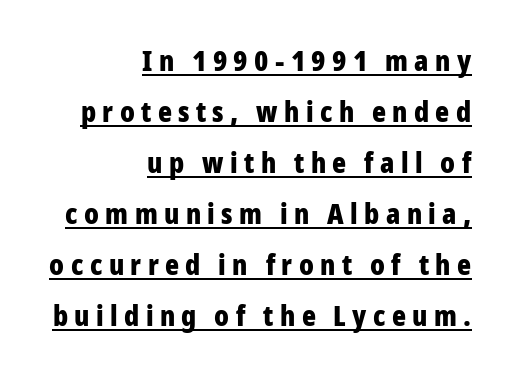
Q: Is the text bold? A: Yes.
Q: Is the text italic (slanted)? A: No, it is upright.
Q: Is the typeface a serif or a sans-serif typeface? A: Sans-serif.
Q: Is the text underlined? A: Yes.
Q: How is the paragraph aligned? A: Right-aligned.
Q: Is the spacing between letters normal or unusually wide? A: Unusually wide.
Q: Width (condensed, normal, or wide)? A: Condensed.
Q: Stroke contrast? A: Low.
Q: x-height? A: Medium.
Q: Monospaced? A: No.
